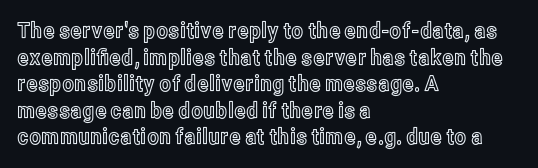
The image shows 22 px text type, upright; set left-aligned, line spacing 1.21x, normal letter spacing, not underlined.
